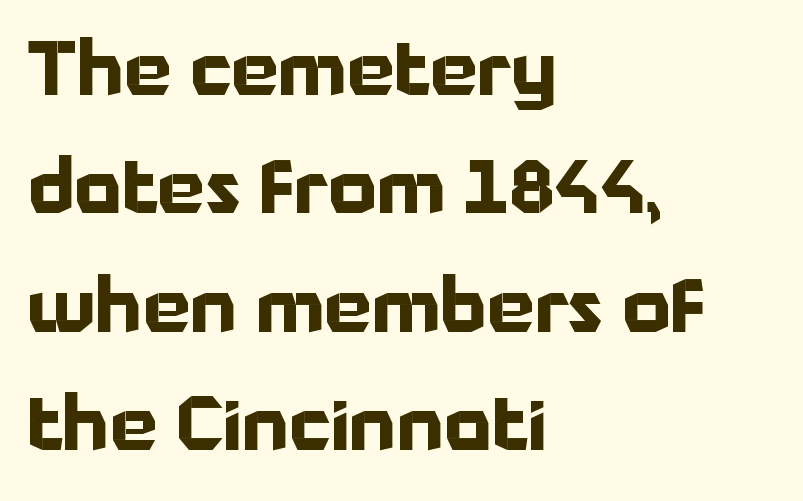
Q: Is the text bold? A: Yes.
Q: Is the text italic (slanted)? A: No, it is upright.
Q: Is the typeface a serif or a sans-serif typeface? A: Sans-serif.
Q: Is the text underlined? A: No.
Q: How is the paragraph aligned? A: Left-aligned.
Q: Is the spacing between letters normal or unusually wide? A: Normal.
Q: Is the spacing between lines tight, normal or loose? A: Normal.
Q: Width (condensed, normal, or wide)? A: Normal.
Q: Stroke contrast? A: Low.
Q: x-height? A: Medium.
Q: Monospaced? A: No.
